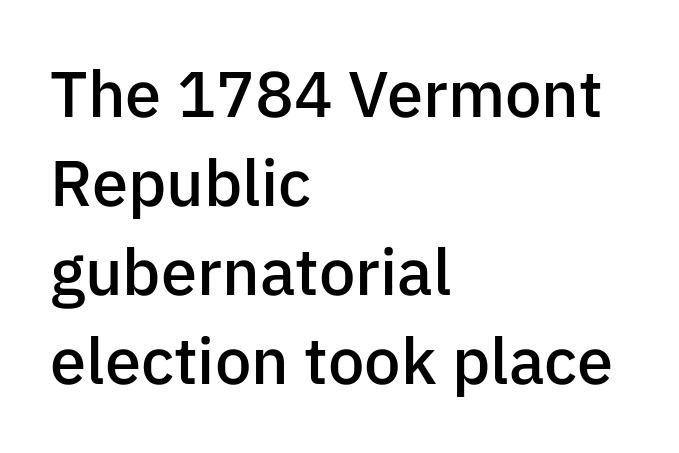
Q: Is the text bold? A: Semi-bold.
Q: Is the text italic (slanted)? A: No, it is upright.
Q: Is the typeface a serif or a sans-serif typeface? A: Sans-serif.
Q: Is the text underlined? A: No.
Q: How is the paragraph aligned? A: Left-aligned.
Q: Is the spacing between letters normal or unusually wide? A: Normal.
Q: Is the spacing between lines tight, normal or loose? A: Normal.
Q: Width (condensed, normal, or wide)? A: Normal.
Q: Stroke contrast? A: Low.
Q: x-height? A: Medium.
Q: Monospaced? A: No.
